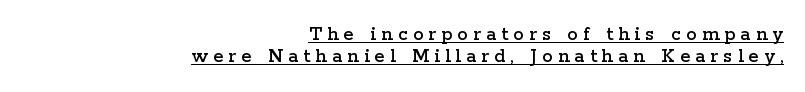
Typeset ragged left — the right edge is the straight one. Is there an underline? Yes — a line sits under the letters. This is roman type, the default non-slanted kind. This sample uses expanded letter spacing, leaving extra air between glyphs. Reading down the column, the eye jumps only a short way to each next line.
